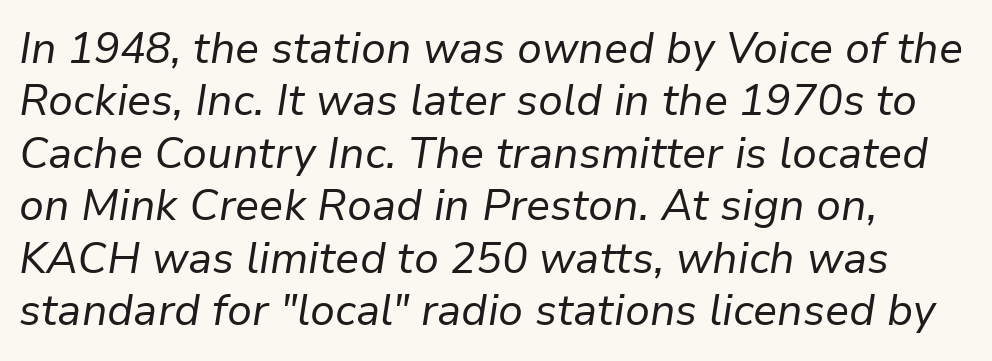
{"italic": "yes", "lean": "right", "slant_degrees": 9, "bold": "no", "weight": "regular", "width": "normal", "stroke_contrast": "low", "x_height": "medium", "monospaced": "no", "underline": "no", "align": "left", "line_spacing_ratio": 1.22, "letter_spacing": "normal", "letter_spacing_em": 0.0, "glyph_px": 43}
